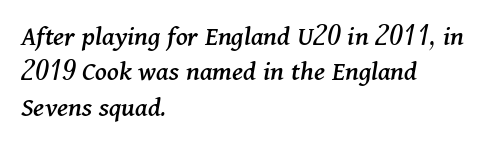
You could call the tracking neutral — neither tight nor loose. The foot of each line stays bare and open. Each letter's strokes conclude with small projecting serifs. Note the varied advance widths — an 'i' is clearly narrower than an 'm'. Is the block centered? No — it sits flush against the left margin.
